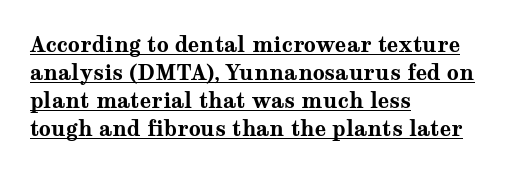
Does the weight exceed regular? Yes, all the way to bold. The face used here is rendered with its standard letterfit. Does a line run under the words? Yes, clearly. The letters stand straight up with perfectly vertical stems.
